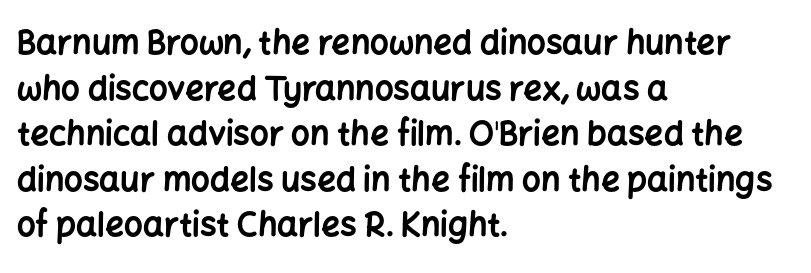
The image shows 33 px bold sans-serif type, upright; set left-aligned, normal line spacing (1.38x), normal letter spacing, not underlined; low stroke contrast and a medium x-height.
